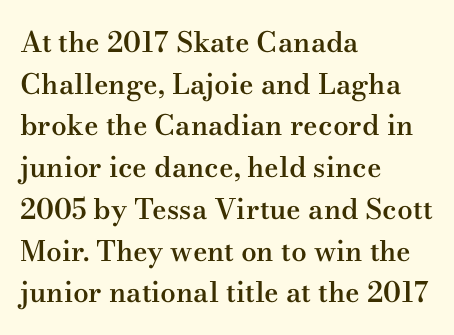
{"serif": "yes", "italic": "no", "bold": "semi", "weight": "semibold", "width": "wide", "stroke_contrast": "medium", "x_height": "small", "monospaced": "no", "underline": "no", "align": "left", "line_spacing": "normal", "line_spacing_ratio": 1.49, "letter_spacing": "normal", "letter_spacing_em": 0.0, "glyph_px": 28}
